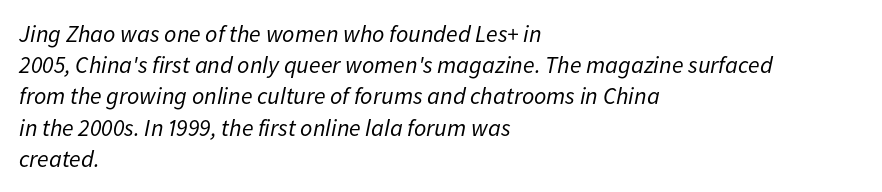
{"italic": "yes", "lean": "right", "slant_degrees": 11, "bold": "no", "underline": "no", "align": "left", "line_spacing": "normal", "line_spacing_ratio": 1.3, "letter_spacing": "normal", "letter_spacing_em": 0.0, "glyph_px": 24}
